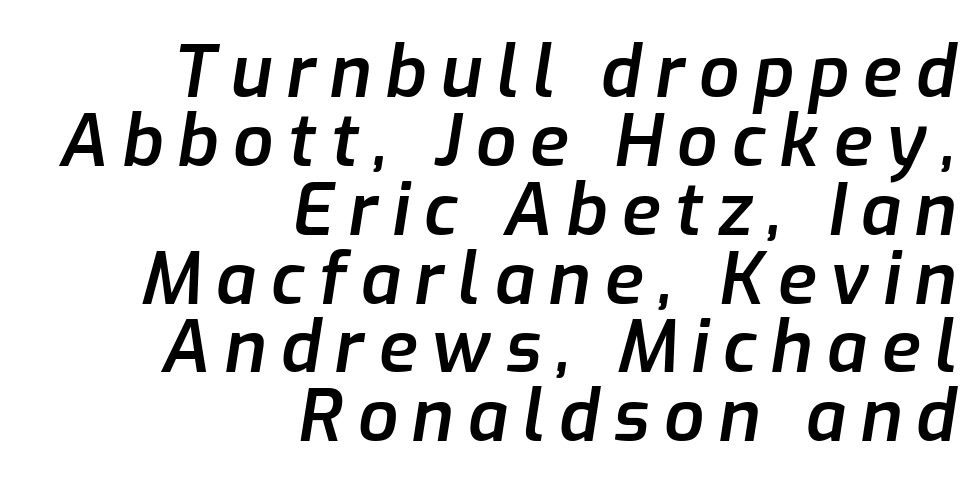
Loose tracking; the words dissolve into strings of separated letters. Underlining? Definitely not there. Does the copy run flush right? Yes — the right margin is perfectly even. Regarding leading, the lines here are crowded together. The passage shown is semibold, sitting just below true bold. Do the characters align in a grid? No, the font is proportional.
